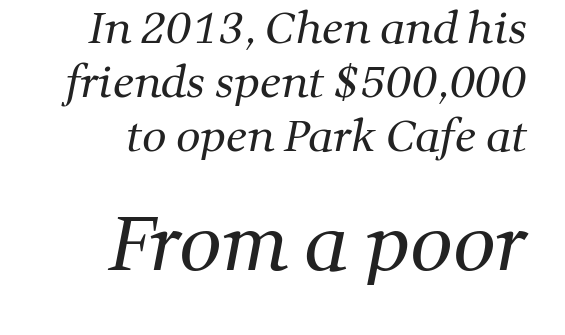
Q: Is the text bold? A: No.
Q: Is the typeface a serif or a sans-serif typeface? A: Serif.
Q: Is the text underlined? A: No.
Q: Is the spacing between letters normal or unusually wide? A: Normal.
Q: Is the spacing between lines tight, normal or loose? A: Normal.
Q: Which block of text is set in a larger size, the first (top) or the second (bottom)? A: The second (bottom) one.
Q: Width (condensed, normal, or wide)? A: Normal.
Q: Stroke contrast? A: Medium.
Q: x-height? A: Medium.
Q: Monospaced? A: No.
